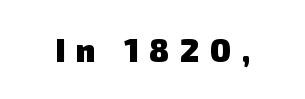
{"serif": "no", "bold": "yes", "weight": "heavy", "width": "normal", "stroke_contrast": "low", "x_height": "medium", "monospaced": "no", "underline": "no", "letter_spacing": "wide", "letter_spacing_em": 0.33, "glyph_px": 32}
